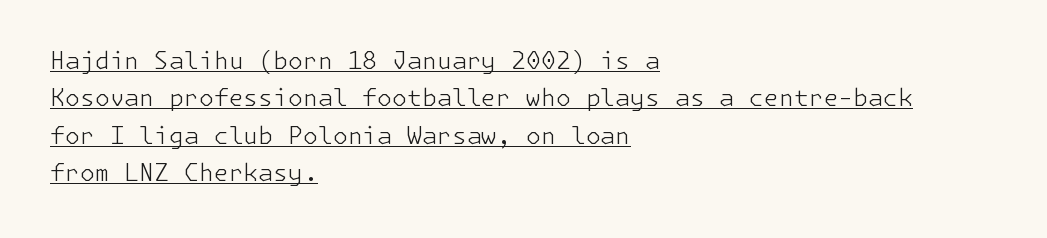
The image shows 24 px text type, upright; set left-aligned, normal line spacing (1.56x), normal letter spacing, underlined.
